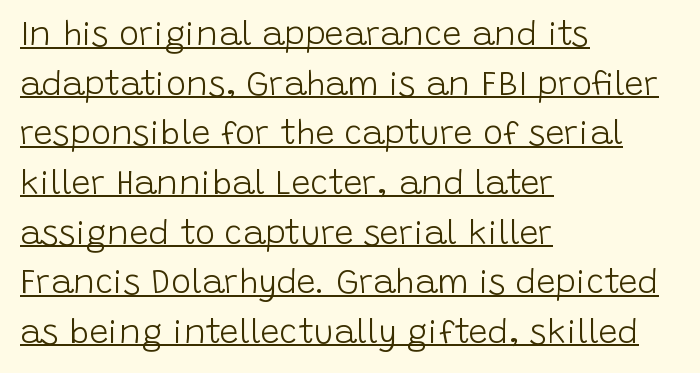
The horizontal fit of the characters is conventional and even. Unlike a traditional serif, this face leaves its strokes unadorned. The letters stand straight up with perfectly vertical stems. Where is the straight margin? On the left.
